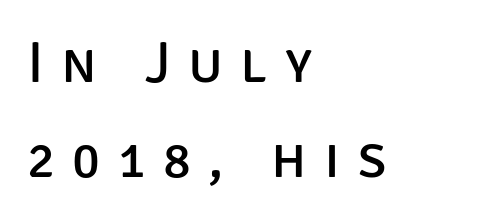
The image shows 58 px regular-weight sans-serif type, upright; set left-aligned, normal line spacing (1.64x), unusually wide letter spacing (+0.3 em), not underlined; low stroke contrast and a large x-height.
